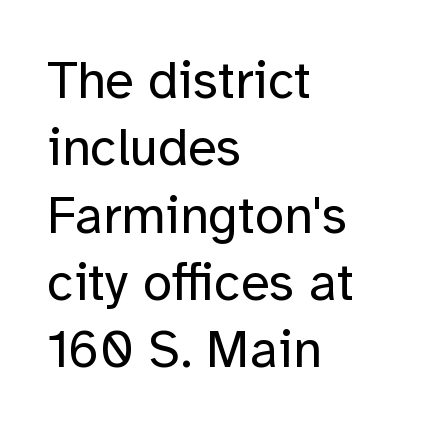
{"serif": "no", "italic": "no", "bold": "no", "weight": "regular", "width": "normal", "stroke_contrast": "low", "x_height": "medium", "monospaced": "no", "underline": "no", "align": "left", "line_spacing": "normal", "line_spacing_ratio": 1.27, "letter_spacing": "normal", "letter_spacing_em": 0.0, "glyph_px": 53}
